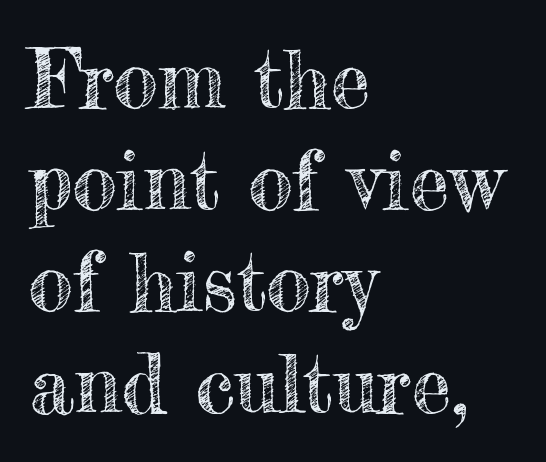
Q: Is the text italic (slanted)? A: No, it is upright.
Q: Is the text underlined? A: No.
Q: How is the paragraph aligned? A: Left-aligned.
Q: Is the spacing between letters normal or unusually wide? A: Normal.
Q: Is the spacing between lines tight, normal or loose? A: Normal.
Q: Width (condensed, normal, or wide)? A: Normal.
Q: x-height? A: Small.
Q: Monospaced? A: No.
